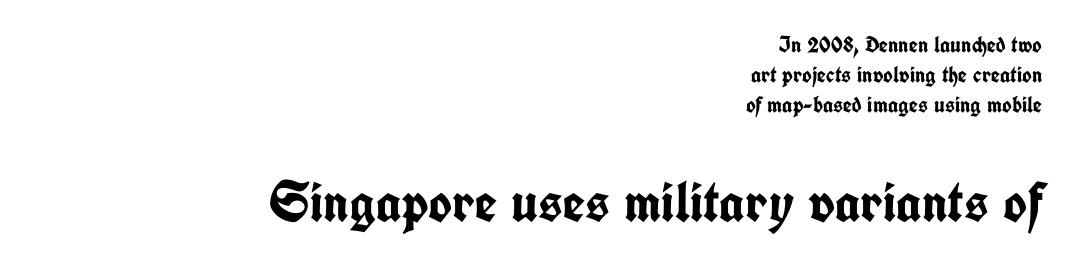
{"serif": "no", "italic": "no", "bold": "yes", "weight": "semibold", "width": "condensed", "stroke_contrast": "low", "x_height": "medium", "monospaced": "no", "underline": "no", "align": "right", "line_spacing": "normal", "line_spacing_ratio": 1.3, "letter_spacing": "normal", "letter_spacing_em": 0.0, "larger_block": "second", "size_ratio": 2.48, "glyph_px": 57}
